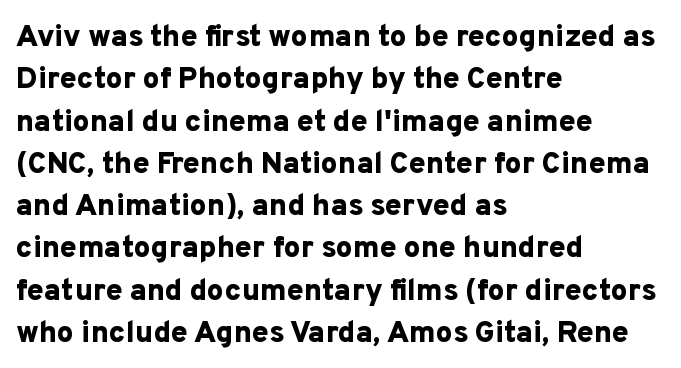
Q: Is the text bold? A: Yes.
Q: Is the text italic (slanted)? A: No, it is upright.
Q: Is the typeface a serif or a sans-serif typeface? A: Sans-serif.
Q: Is the text underlined? A: No.
Q: How is the paragraph aligned? A: Left-aligned.
Q: Is the spacing between letters normal or unusually wide? A: Normal.
Q: Is the spacing between lines tight, normal or loose? A: Normal.
Q: Width (condensed, normal, or wide)? A: Normal.
Q: Stroke contrast? A: Low.
Q: x-height? A: Medium.
Q: Monospaced? A: No.
